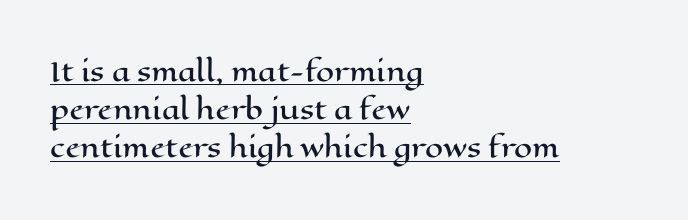
This sample carries an underscore along the baseline area. If you measured baseline to baseline, you'd find a middling distance. If you drew a ruler down the left edge, every line would touch it. Students, note that the glyphs here touch the page at normal intervals.
